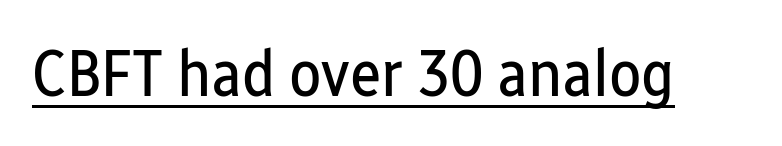
Q: Is the text bold? A: No.
Q: Is the text italic (slanted)? A: No, it is upright.
Q: Is the typeface a serif or a sans-serif typeface? A: Sans-serif.
Q: Is the text underlined? A: Yes.
Q: Is the spacing between letters normal or unusually wide? A: Normal.
Q: Width (condensed, normal, or wide)? A: Condensed.
Q: Stroke contrast? A: Low.
Q: x-height? A: Medium.
Q: Monospaced? A: No.
